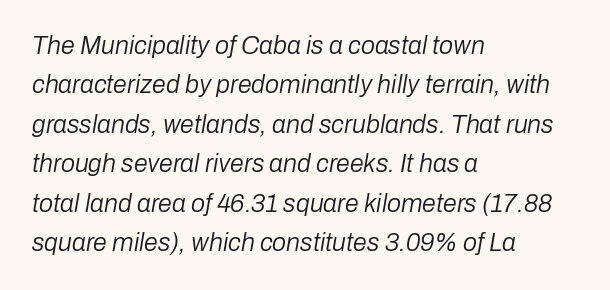
Is the block centered? No — it sits flush against the left margin. This sample uses plain, unmodified letter spacing. The axis of the letterforms is tilted away from vertical. Descender tails drop into unmarked territory.
